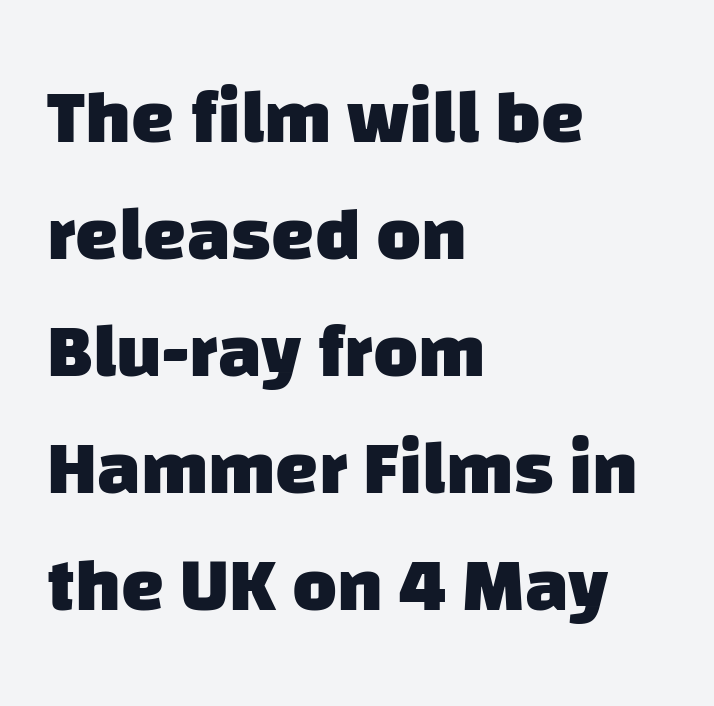
The rendering uses natural spacing where letterforms have individual widths. Bare-footed words on every line. The type is set solid horizontally, with unmodified tracking. Nope, no serifs anywhere on these letters.
